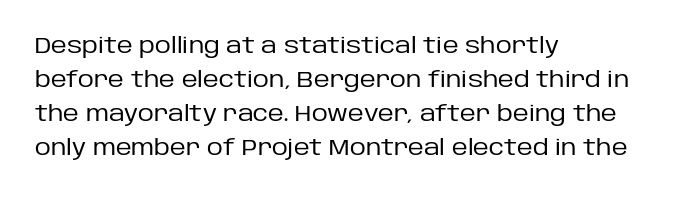
The image shows 22 px text type, upright; set left-aligned, normal line spacing (1.55x), normal letter spacing, not underlined.
